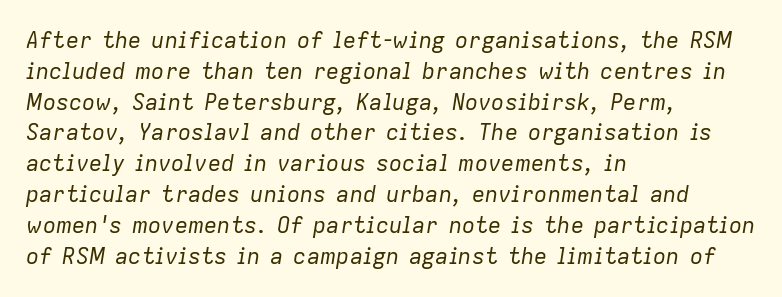
The image shows 22 px text type, italic (leaning right); set left-aligned, normal line spacing (1.4x), normal letter spacing, not underlined.
